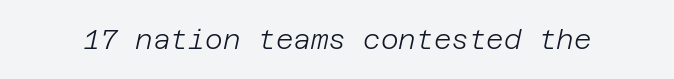
{"italic": "yes", "lean": "right", "slant_degrees": 12, "bold": "no", "underline": "no", "letter_spacing": "normal", "letter_spacing_em": 0.0, "glyph_px": 27}
